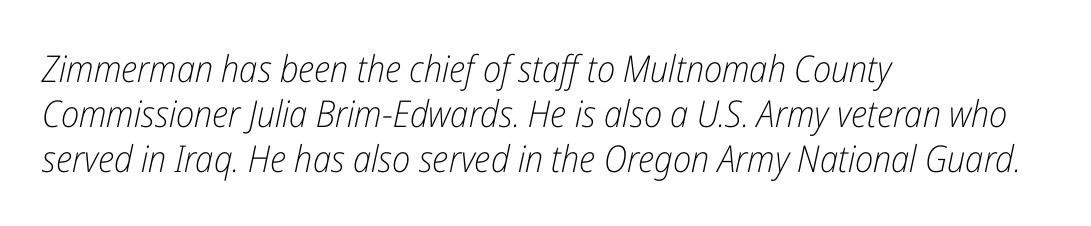
Q: Is the text bold? A: No.
Q: Is the text italic (slanted)? A: Yes, it leans right by about 12 degrees.
Q: Is the text underlined? A: No.
Q: How is the paragraph aligned? A: Left-aligned.
Q: Is the spacing between letters normal or unusually wide? A: Normal.
Q: Width (condensed, normal, or wide)? A: Condensed.
Q: Stroke contrast? A: Low.
Q: x-height? A: Medium.
Q: Monospaced? A: No.
